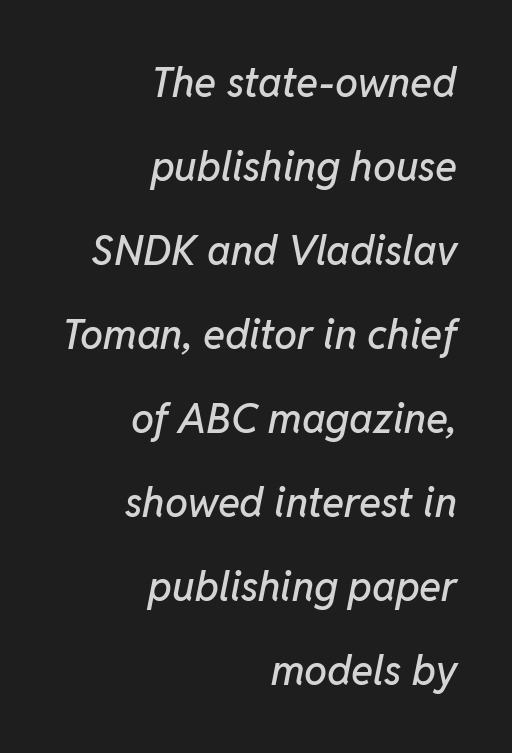
Q: Is the text italic (slanted)? A: Yes, it leans right by about 11 degrees.
Q: Is the text underlined? A: No.
Q: How is the paragraph aligned? A: Right-aligned.
Q: Is the spacing between letters normal or unusually wide? A: Normal.
Q: Is the spacing between lines tight, normal or loose? A: Loose.
Q: Width (condensed, normal, or wide)? A: Normal.
Q: Stroke contrast? A: Low.
Q: x-height? A: Medium.
Q: Monospaced? A: No.
